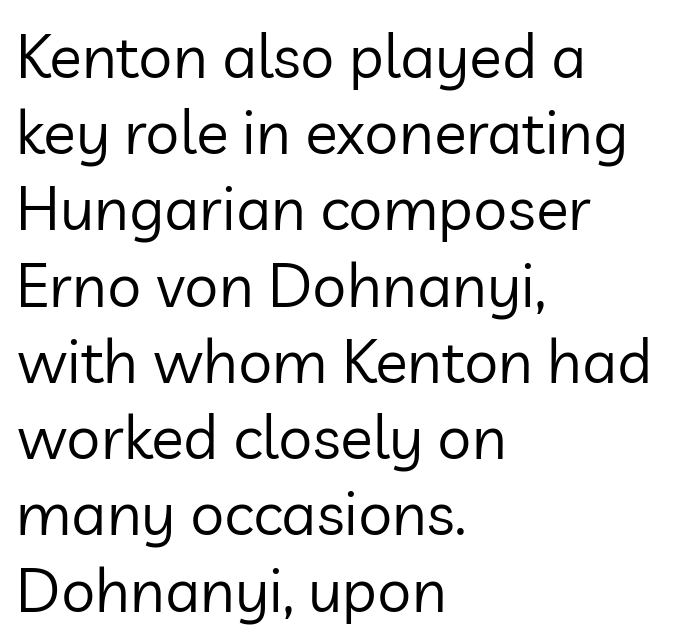
Regarding serifs, this sample does without them. Each stroke keeps to a modest, everyday thickness or less. Type without underlining. These lines were composed using upright roman letters. Do the characters align in a grid? No, the font is proportional. There is no visible air inserted between adjacent glyphs.
